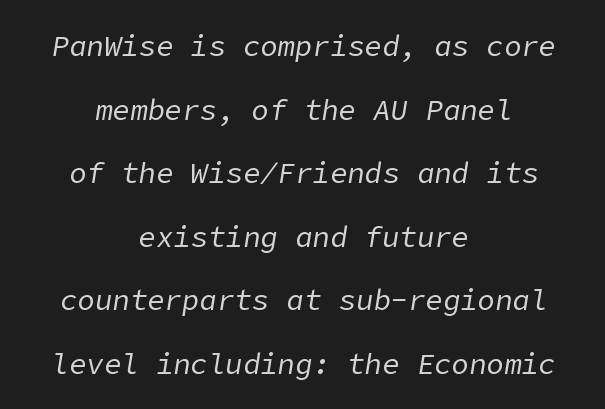
Alignment: centered. If you drew a line through each stem, it would be angled. Students, note that the glyphs here touch the page at normal intervals. Nothing heavy about these letters — not bold at all. Glance below the letters and you will spot only blank space.
